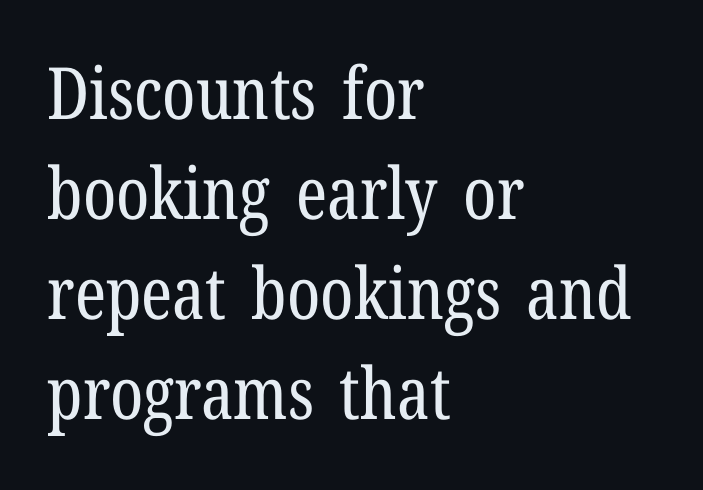
{"serif": "yes", "italic": "no", "bold": "no", "weight": "regular", "width": "condensed", "stroke_contrast": "low", "x_height": "medium", "monospaced": "no", "underline": "no", "align": "left", "line_spacing": "normal", "line_spacing_ratio": 1.39, "letter_spacing": "normal", "letter_spacing_em": 0.0, "glyph_px": 72}
